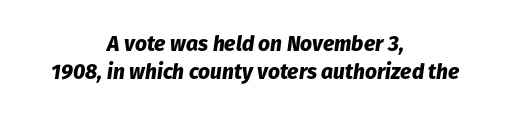
The image shows 21 px bold type, italic (leaning right); set centered, normal line spacing (1.34x), normal letter spacing, not underlined.
